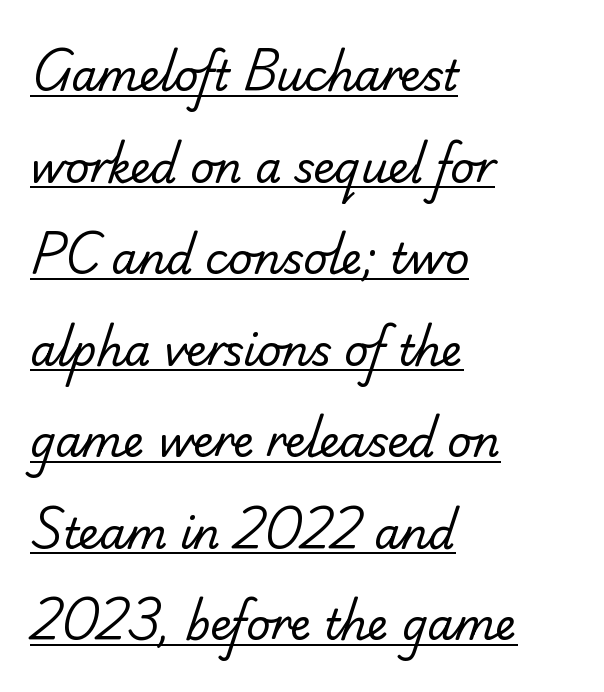
The image shows 42 px regular-weight sans-serif type; set left-aligned, loose line spacing (2.18x), normal letter spacing, underlined; low stroke contrast and a small x-height.
